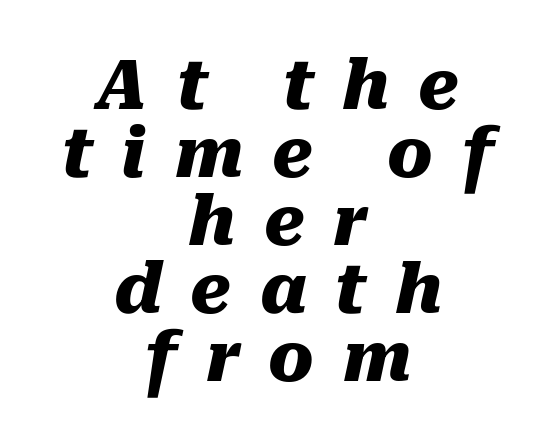
Q: Is the text bold? A: Yes.
Q: Is the text italic (slanted)? A: Yes, it leans right by about 10 degrees.
Q: Is the text underlined? A: No.
Q: How is the paragraph aligned? A: Centered.
Q: Is the spacing between letters normal or unusually wide? A: Unusually wide.
Q: Is the spacing between lines tight, normal or loose? A: Tight.
Q: Width (condensed, normal, or wide)? A: Normal.
Q: Stroke contrast? A: Medium.
Q: x-height? A: Medium.
Q: Monospaced? A: No.
